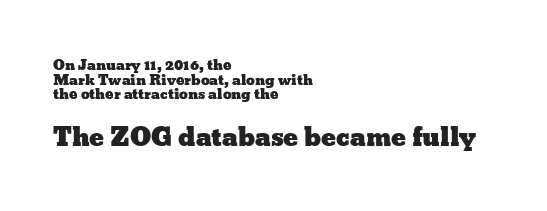
The rendering enlarges the type as you move from the upper chunk to the lower. Notice how descenders almost collide with the ascenders below — that's tight leading. Ascenders rise straight up at ninety degrees. This rendering leaves character spacing at its baseline value. The lines are quadded left. Nobody drew a line under any word here.
